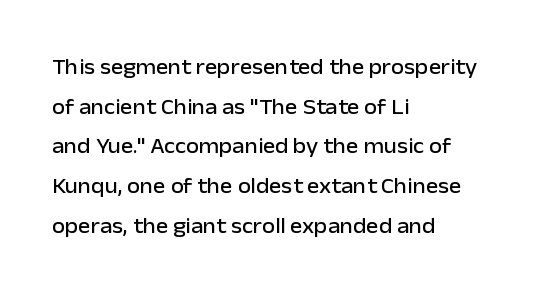
Q: Is the text italic (slanted)? A: No, it is upright.
Q: Is the text underlined? A: No.
Q: How is the paragraph aligned? A: Left-aligned.
Q: Is the spacing between letters normal or unusually wide? A: Normal.
